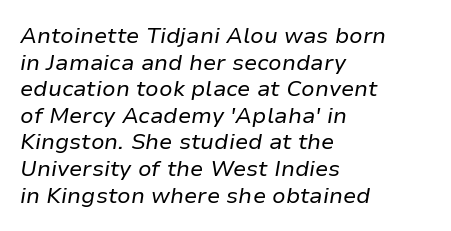
Italic? Definitely — the glyphs are oblique. Letter spacing: default. The passage shown is not underscored anywhere. A student would call this left alignment; a typographer would say flush left, rag right. Think standard paragraph weight, or any step lighter than that.
